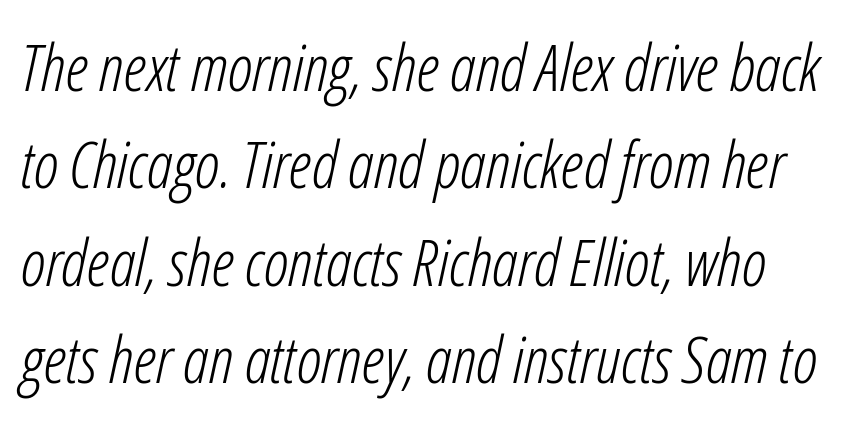
{"italic": "yes", "lean": "right", "slant_degrees": 12, "bold": "no", "weight": "light", "width": "condensed", "stroke_contrast": "low", "x_height": "medium", "monospaced": "no", "underline": "no", "line_spacing": "normal", "line_spacing_ratio": 1.5, "letter_spacing": "normal", "letter_spacing_em": 0.0, "glyph_px": 65}
